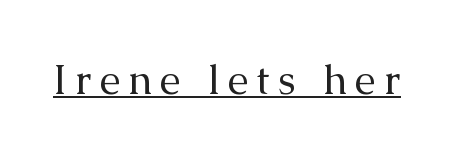
Looks like regular typesetting: each glyph gets only the width it needs. In terms of posture, this sample is upright. The letters are spread apart with noticeably loose tracking. The letters carry serifs — small finishing strokes at the ends of their stems. A light-to-regular cut is what we see here.
